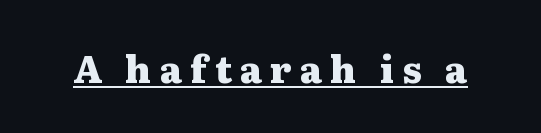
The image shows 37 px heavy, wide serif type, upright; set unusually wide letter spacing (+0.22 em), underlined; medium stroke contrast and a medium x-height.
